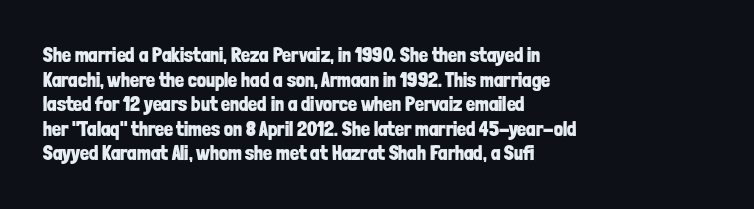
Q: Is the text bold? A: Yes.
Q: Is the text italic (slanted)? A: No, it is upright.
Q: Is the text underlined? A: No.
Q: How is the paragraph aligned? A: Left-aligned.
Q: Is the spacing between letters normal or unusually wide? A: Normal.
